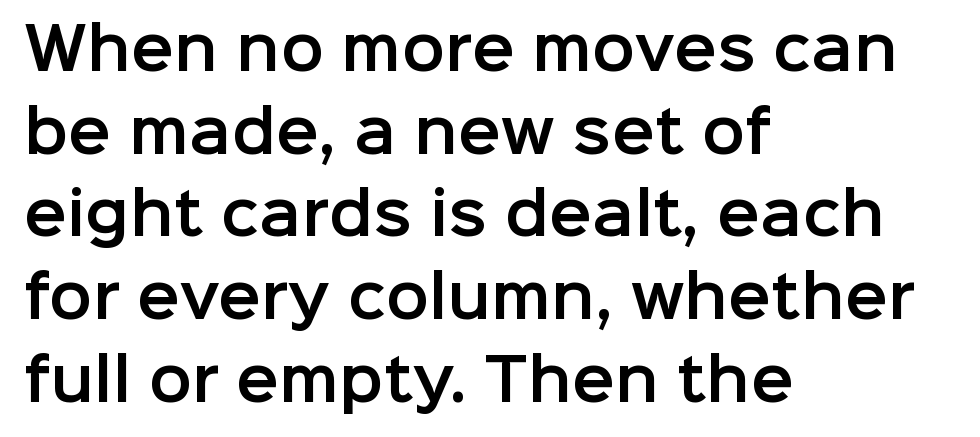
Q: Is the text italic (slanted)? A: No, it is upright.
Q: Is the typeface a serif or a sans-serif typeface? A: Sans-serif.
Q: Is the text underlined? A: No.
Q: How is the paragraph aligned? A: Left-aligned.
Q: Is the spacing between letters normal or unusually wide? A: Normal.
Q: Is the spacing between lines tight, normal or loose? A: Normal.
Q: Width (condensed, normal, or wide)? A: Normal.
Q: Stroke contrast? A: Low.
Q: x-height? A: Medium.
Q: Monospaced? A: No.
